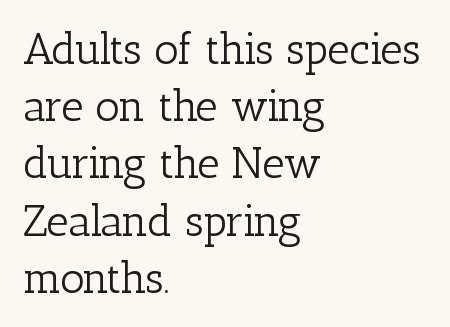
The image shows 43 px light serif type, upright; set left-aligned, normal line spacing (1.33x), normal letter spacing, not underlined; low stroke contrast and a medium x-height.
